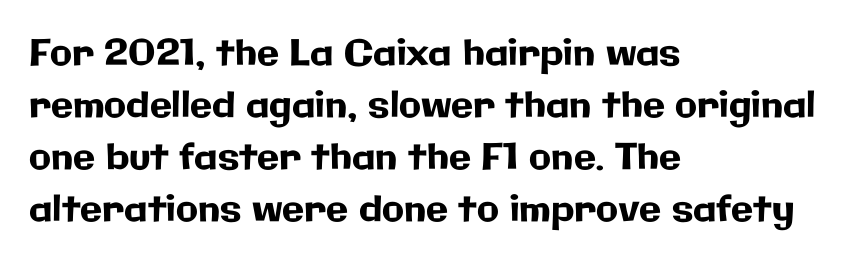
The image shows 36 px sans-serif type, upright; set left-aligned, normal line spacing (1.44x), normal letter spacing, not underlined; low stroke contrast and a medium x-height.
